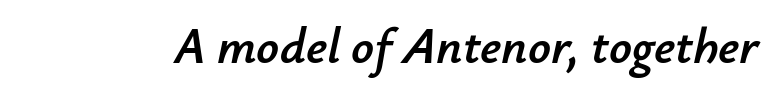
The line texture is even and compact thanks to regular tracking. Would a proofreader flag this as italicized? Yes. Check under the words: just untouched page. A typesetter would call this proportional, since set widths differ per character.
